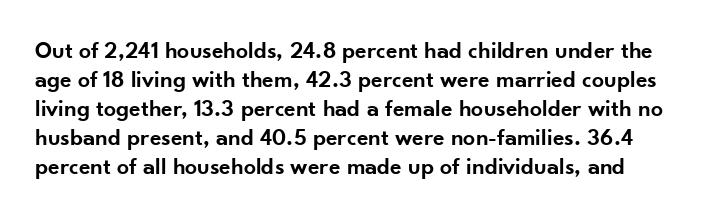
The image shows 24 px text type, upright; set line spacing 1.21x, normal letter spacing, not underlined.
